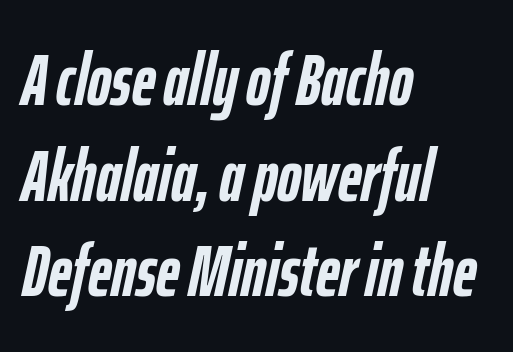
Q: Is the text bold? A: Yes.
Q: Is the text italic (slanted)? A: Yes, it leans right by about 12 degrees.
Q: Is the text underlined? A: No.
Q: How is the paragraph aligned? A: Left-aligned.
Q: Is the spacing between letters normal or unusually wide? A: Normal.
Q: Is the spacing between lines tight, normal or loose? A: Normal.
Q: Width (condensed, normal, or wide)? A: Condensed.
Q: Stroke contrast? A: Low.
Q: x-height? A: Medium.
Q: Monospaced? A: No.
